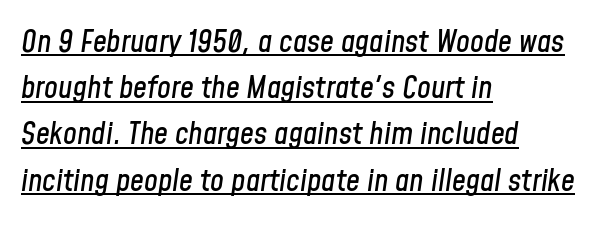
The image shows 31 px condensed type, italic (leaning right); set left-aligned, normal line spacing (1.49x), normal letter spacing, underlined; low stroke contrast and a medium x-height.
